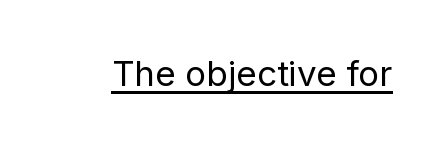
{"serif": "no", "italic": "no", "bold": "no", "weight": "regular", "width": "normal", "stroke_contrast": "low", "x_height": "medium", "monospaced": "no", "underline": "yes", "letter_spacing": "normal", "letter_spacing_em": 0.0, "glyph_px": 35}
